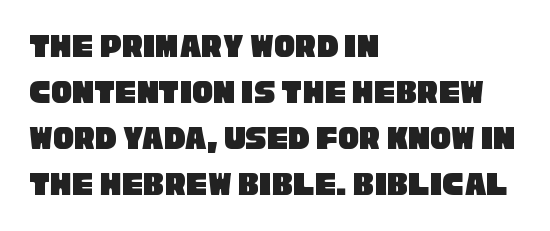
Q: Is the typeface a serif or a sans-serif typeface? A: Sans-serif.
Q: Is the text underlined? A: No.
Q: How is the paragraph aligned? A: Left-aligned.
Q: Is the spacing between letters normal or unusually wide? A: Normal.
Q: Is the spacing between lines tight, normal or loose? A: Normal.
Q: Width (condensed, normal, or wide)? A: Condensed.
Q: Stroke contrast? A: Low.
Q: x-height? A: Large.
Q: Monospaced? A: No.
